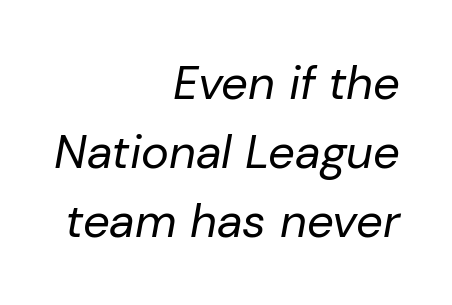
The image shows 47 px regular-weight type, italic (leaning right); set right-aligned, normal line spacing (1.47x), normal letter spacing, not underlined; low stroke contrast and a medium x-height.
